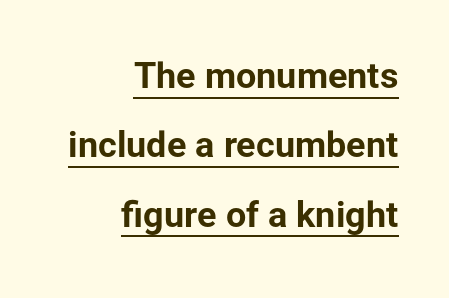
Q: Is the text bold? A: Yes.
Q: Is the text italic (slanted)? A: No, it is upright.
Q: Is the typeface a serif or a sans-serif typeface? A: Sans-serif.
Q: Is the text underlined? A: Yes.
Q: How is the paragraph aligned? A: Right-aligned.
Q: Is the spacing between letters normal or unusually wide? A: Normal.
Q: Is the spacing between lines tight, normal or loose? A: Loose.
Q: Width (condensed, normal, or wide)? A: Normal.
Q: Stroke contrast? A: Low.
Q: x-height? A: Medium.
Q: Monospaced? A: No.
